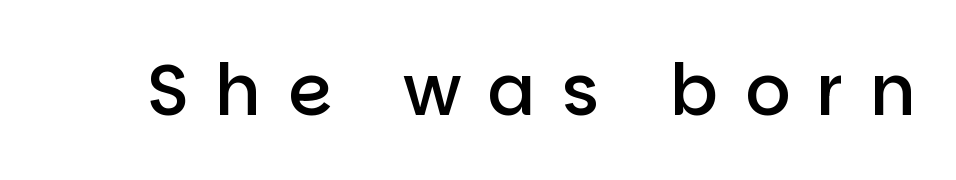
Has an underline been added? It has not. It's the straight-up-and-down kind of type. Letter spacing: wide. Nope, no serifs anywhere on these letters. This sample has the flowing, uneven cadence of proportional lettering. Heft: intermediate — a semibold.
